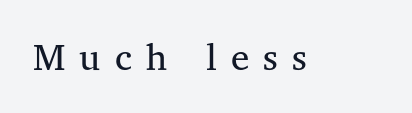
The image shows 37 px regular-weight serif type, upright; set unusually wide letter spacing (+0.38 em), not underlined; medium stroke contrast and a medium x-height.
